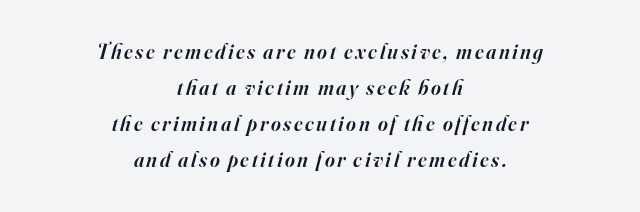
{"italic": "yes", "lean": "right", "slant_degrees": 16, "bold": "semi", "underline": "no", "align": "center", "line_spacing_ratio": 1.72, "glyph_px": 21}
